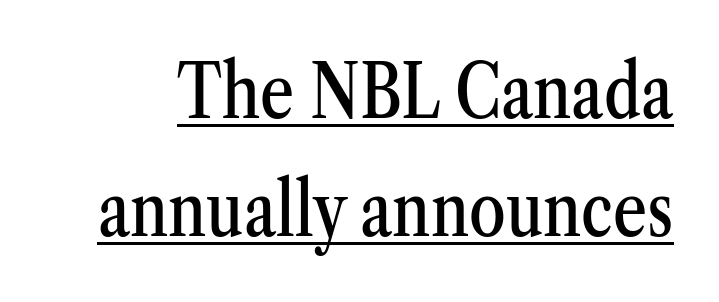
The image shows 74 px condensed serif type, upright; set normal line spacing (1.59x), normal letter spacing, underlined; medium stroke contrast and a medium x-height.
